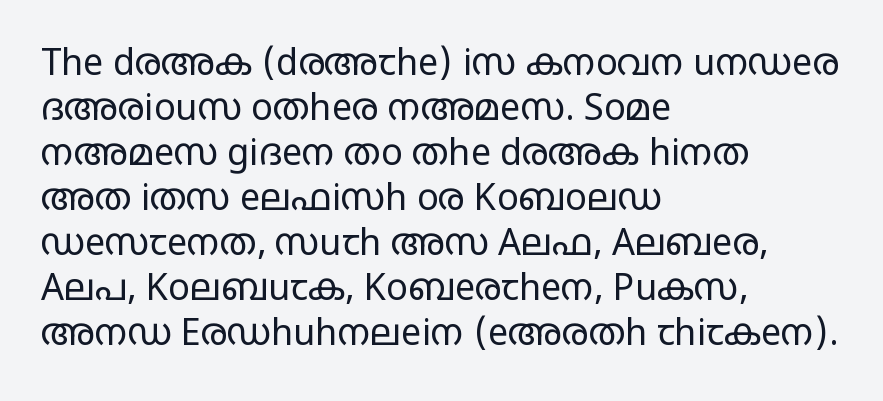
Line starts are locked; line ends wander. Unmarked baselines from the first word to the last. Look at the bottom of the vertical strokes: they stop flat, with no serifs. The passage shown is typed in a proportional face where columns would drift.
